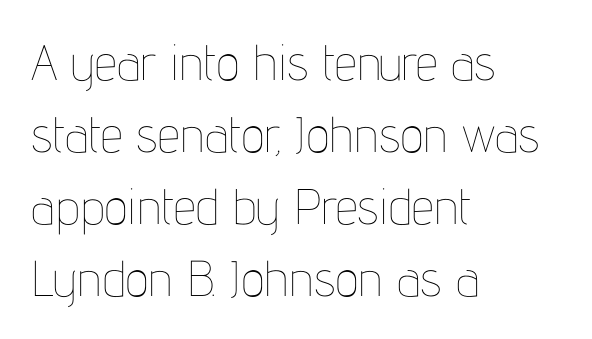
{"italic": "no", "bold": "no", "weight": "thin", "width": "condensed", "stroke_contrast": "low", "x_height": "medium", "monospaced": "no", "underline": "no", "align": "left", "line_spacing": "normal", "line_spacing_ratio": 1.44, "letter_spacing": "normal", "letter_spacing_em": 0.0, "glyph_px": 50}
